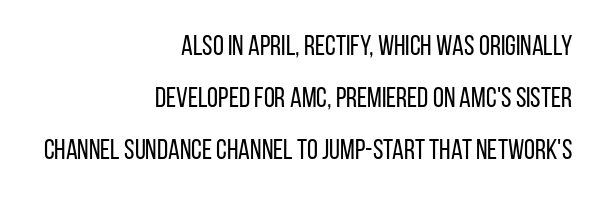
The image shows 28 px regular-weight, condensed sans-serif type, upright; set right-aligned, line spacing 1.85x, normal letter spacing, not underlined; low stroke contrast and a large x-height.
